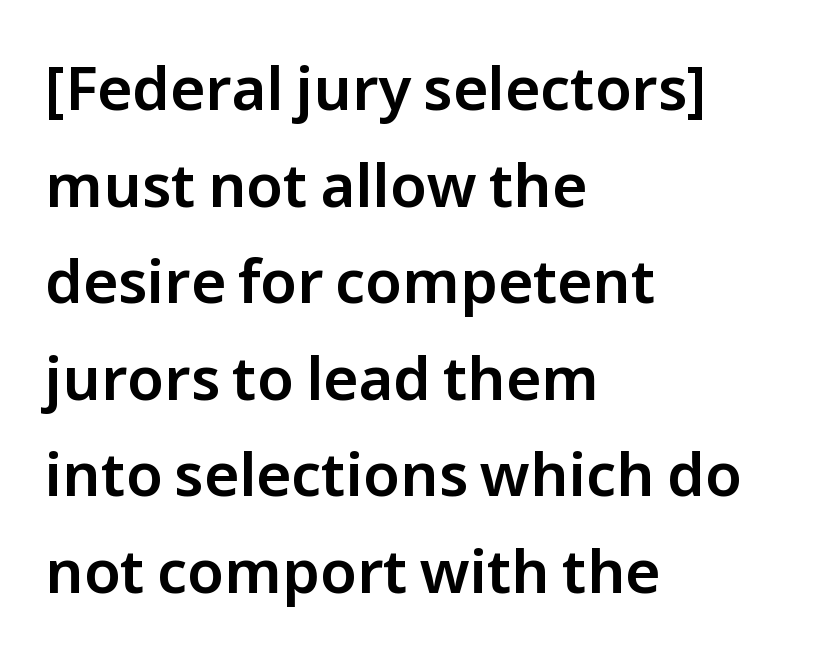
Q: Is the text italic (slanted)? A: No, it is upright.
Q: Is the typeface a serif or a sans-serif typeface? A: Sans-serif.
Q: Is the text underlined? A: No.
Q: How is the paragraph aligned? A: Left-aligned.
Q: Is the spacing between letters normal or unusually wide? A: Normal.
Q: Is the spacing between lines tight, normal or loose? A: Normal.
Q: Width (condensed, normal, or wide)? A: Normal.
Q: Stroke contrast? A: Low.
Q: x-height? A: Medium.
Q: Monospaced? A: No.
